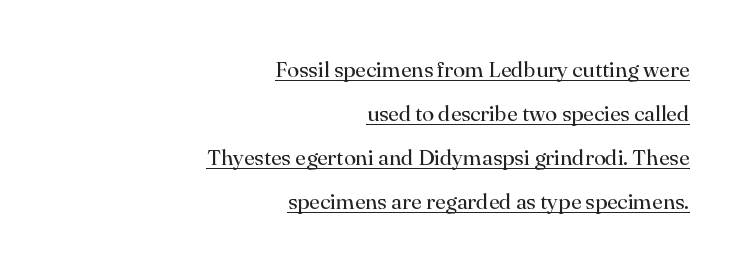
The rendering anchors every line to the right-hand side. Nothing heavy about these letters — not bold at all. The tracking reads as untouched default to a designer's eye. Each new line begins a long way beneath the previous one. This is underlined copy, the kind a proofreader might mark for attention.
